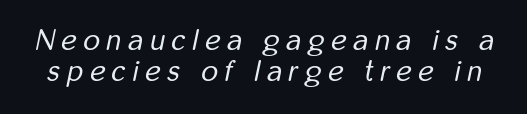
Q: Is the text bold? A: No.
Q: Is the text italic (slanted)? A: Yes, it leans right by about 12 degrees.
Q: Is the text underlined? A: No.
Q: Is the spacing between letters normal or unusually wide? A: Unusually wide.
Q: Is the spacing between lines tight, normal or loose? A: Tight.
Q: Width (condensed, normal, or wide)? A: Condensed.
Q: Stroke contrast? A: Low.
Q: x-height? A: Medium.
Q: Monospaced? A: No.
